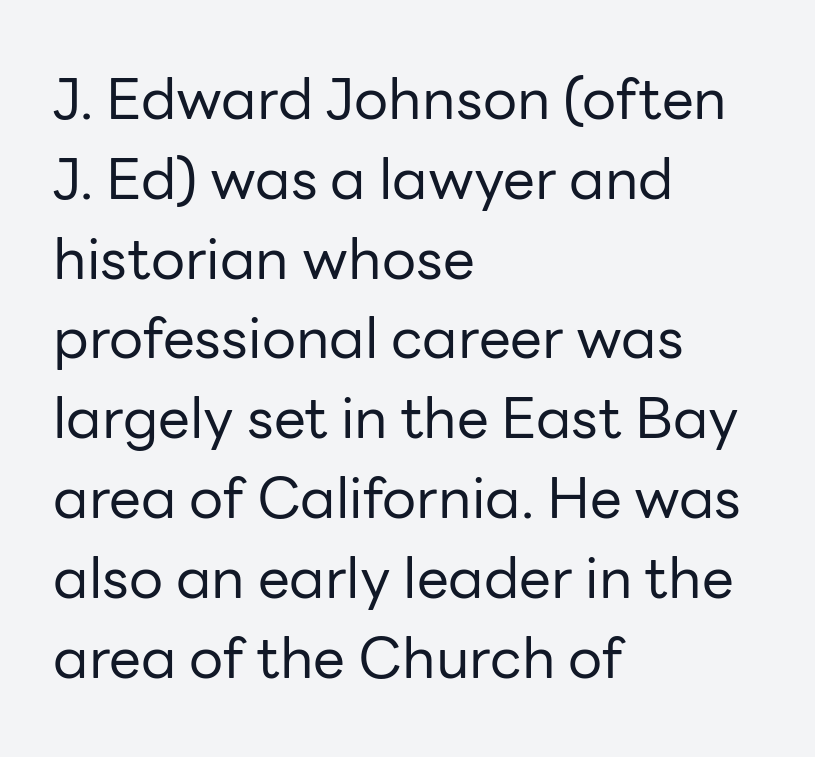
Q: Is the text bold? A: No.
Q: Is the text italic (slanted)? A: No, it is upright.
Q: Is the typeface a serif or a sans-serif typeface? A: Sans-serif.
Q: Is the text underlined? A: No.
Q: How is the paragraph aligned? A: Left-aligned.
Q: Is the spacing between letters normal or unusually wide? A: Normal.
Q: Is the spacing between lines tight, normal or loose? A: Normal.
Q: Width (condensed, normal, or wide)? A: Normal.
Q: Stroke contrast? A: Low.
Q: x-height? A: Medium.
Q: Monospaced? A: No.
